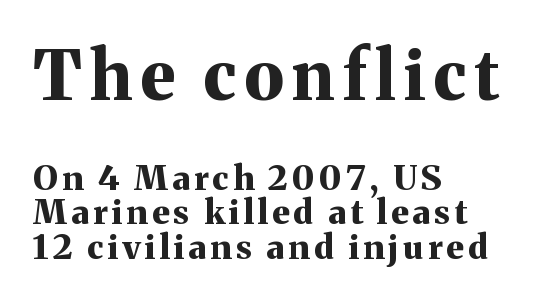
Which of the two is more prominent by size? The first, at the top. Each line starts at the same left margin while the right side varies. Only glyphs here, with clear space below each row. Unlike italic type, these characters show no tilt at all.
